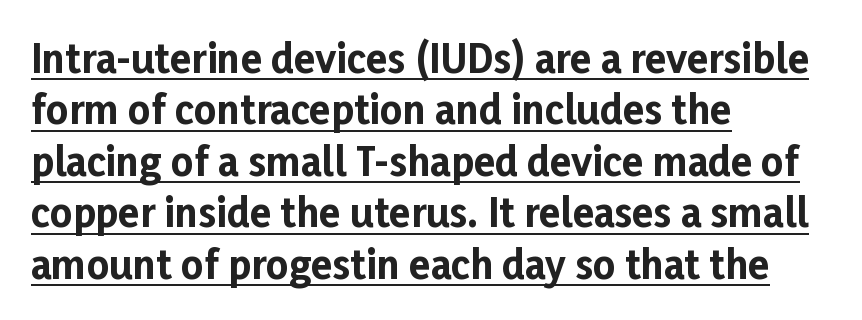
{"serif": "no", "italic": "no", "bold": "yes", "weight": "bold", "width": "normal", "stroke_contrast": "low", "x_height": "medium", "monospaced": "no", "underline": "yes", "align": "left", "line_spacing": "normal", "line_spacing_ratio": 1.32, "letter_spacing": "normal", "letter_spacing_em": 0.0, "glyph_px": 39}
